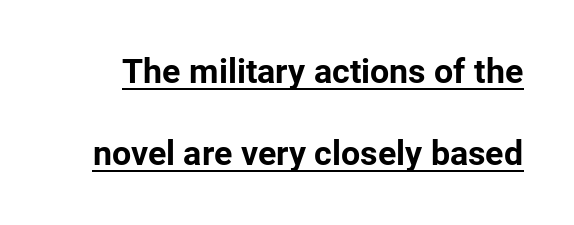
Regarding serifs, this sample does without them. Beneath each row of characters lies a ruled line. Spacing verdict: proportional, widths tailored to each character. The line texture is even and compact thanks to regular tracking. Look at the stroke-to-counter ratio: heavy, a bold.
